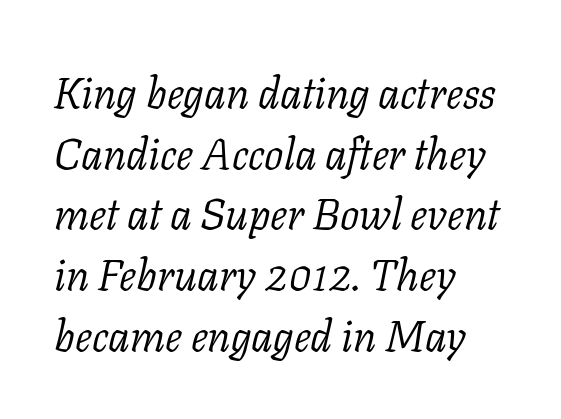
{"serif": "yes", "italic": "yes", "lean": "right", "slant_degrees": 11, "bold": "no", "weight": "light", "width": "normal", "stroke_contrast": "low", "x_height": "medium", "monospaced": "no", "underline": "no", "align": "left", "line_spacing": "normal", "line_spacing_ratio": 1.41, "letter_spacing": "normal", "letter_spacing_em": 0.0, "glyph_px": 43}
